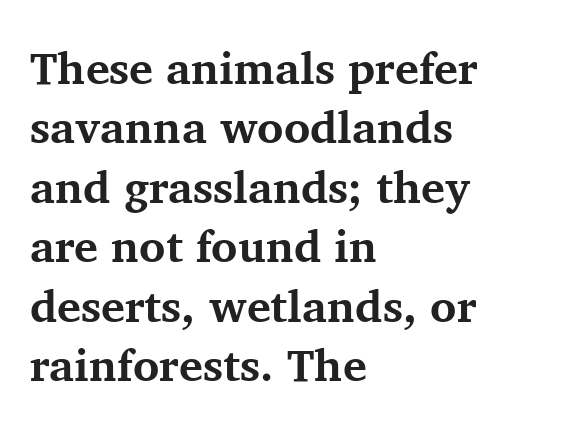
The axis of the letterforms is exactly vertical. Examine the stroke ends and you'll spot serifs. Its strokes are broad and dark, the hallmark of bold type. The rendering keeps characters at their native spacing. This rendering uses left alignment, leaving the right contour irregular. Words float on clear page, feet unadorned.
